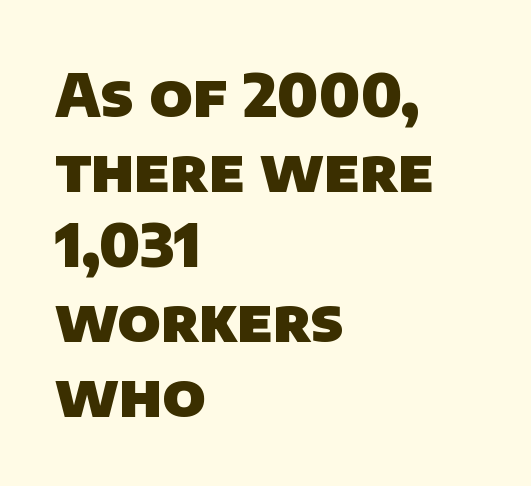
The image shows 60 px heavy sans-serif type; set left-aligned, normal line spacing (1.25x), normal letter spacing, not underlined; low stroke contrast and a large x-height.
